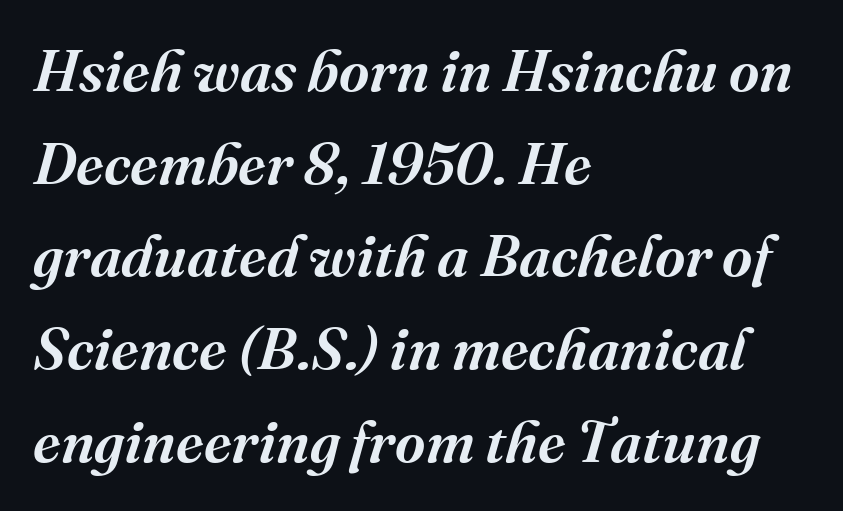
{"serif": "yes", "italic": "yes", "lean": "right", "slant_degrees": 16, "bold": "semi", "weight": "semibold", "width": "normal", "stroke_contrast": "medium", "x_height": "medium", "monospaced": "no", "underline": "no", "align": "left", "line_spacing": "normal", "line_spacing_ratio": 1.57, "letter_spacing": "normal", "letter_spacing_em": 0.0, "glyph_px": 59}
